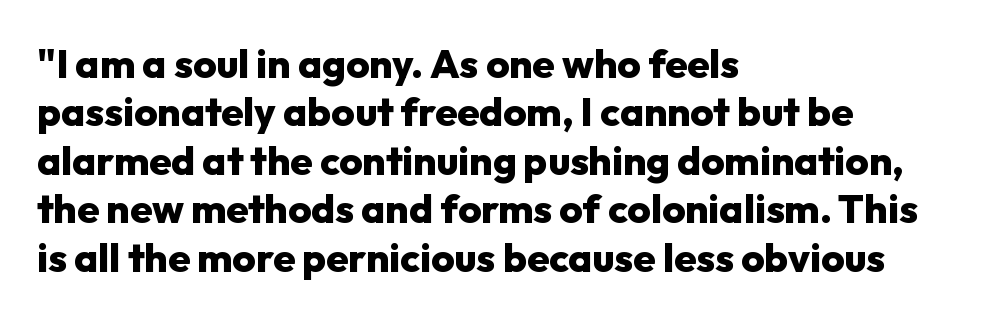
Each glyph is drawn with heavy, bold strokes. This is the regular roman posture of the typeface. Do the characters align in a grid? No, the font is proportional. The glyphs are unaccompanied by any horizontal stroke below them. Type style note: lacks serifs. Every row of glyphs begins at an identical x-position on the left.
